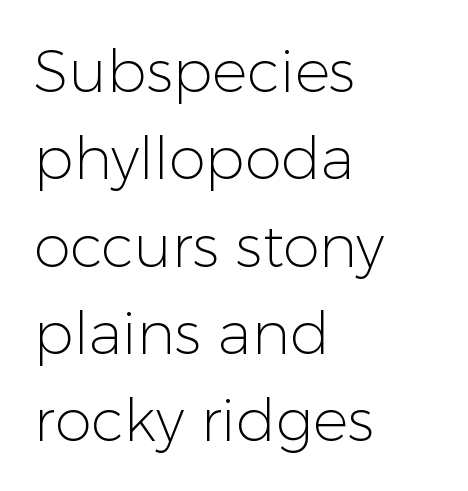
Q: Is the text bold? A: No.
Q: Is the text italic (slanted)? A: No, it is upright.
Q: Is the typeface a serif or a sans-serif typeface? A: Sans-serif.
Q: Is the text underlined? A: No.
Q: How is the paragraph aligned? A: Left-aligned.
Q: Is the spacing between letters normal or unusually wide? A: Normal.
Q: Is the spacing between lines tight, normal or loose? A: Normal.
Q: Width (condensed, normal, or wide)? A: Normal.
Q: Stroke contrast? A: Low.
Q: x-height? A: Medium.
Q: Monospaced? A: No.
